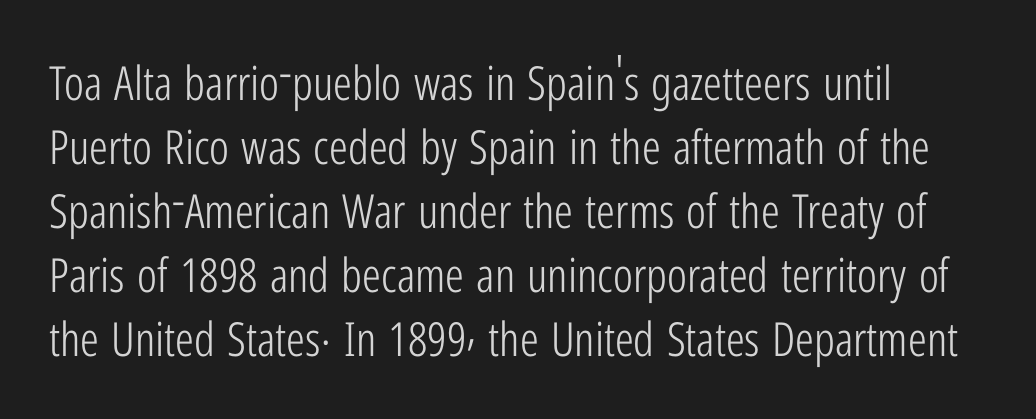
Descender tails drop into unmarked territory. Stroke terminals: plain, sans-serif. The typesetting does not lean heavy: it is not bold. Vertically, the passage feels balanced, rows spaced as you'd expect. Look at the tracking — it's just the regular setting, nothing added. Proportional: the letters do not fall into vertical columns.
